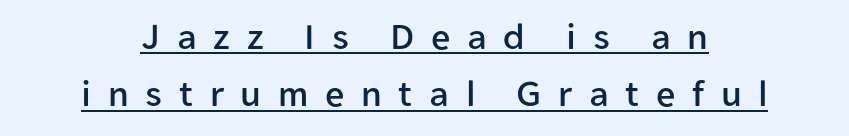
The image shows 38 px sans-serif type, upright; set centered, normal line spacing (1.51x), unusually wide letter spacing (+0.44 em), underlined; low stroke contrast and a medium x-height.
